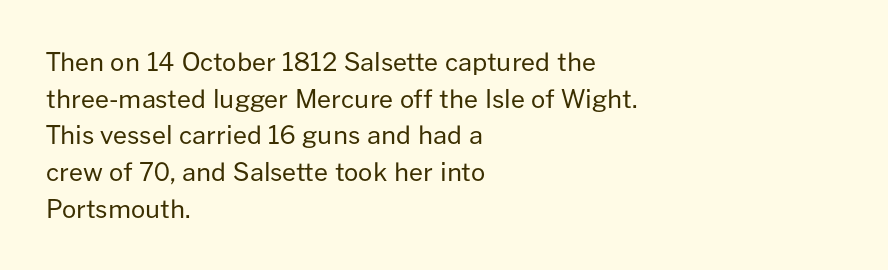
The image shows 25 px text type, upright; set left-aligned, normal line spacing (1.47x), normal letter spacing, not underlined.
